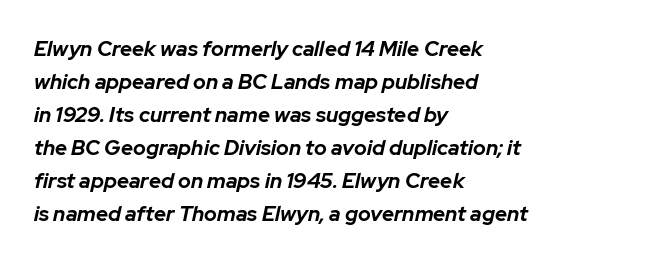
In terms of leading, this rendering sits right in the middle. Rule under the text: the space is simply empty. Observe the ordinary spacing: letters are neighbours, not strangers. Yep, that's italic — everything's leaning.
